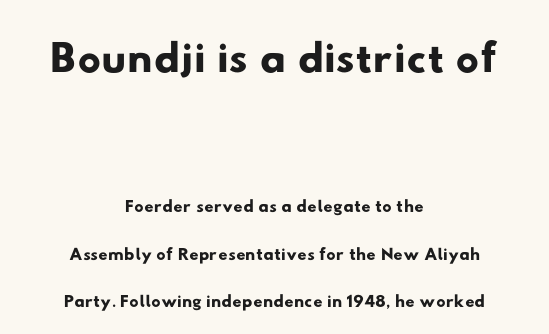
Size hierarchy here favors the leading block over the trailing one. The passage shown is typed in a proportional face where columns would drift. Where is the straight margin? There isn't one; the lines are centered. Tracking here is standard; glyphs follow each other at the usual distance. Bare-footed words on every line.
